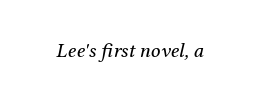
{"italic": "yes", "lean": "right", "slant_degrees": 12, "bold": "no", "underline": "no", "letter_spacing": "normal", "letter_spacing_em": 0.0, "glyph_px": 21}
